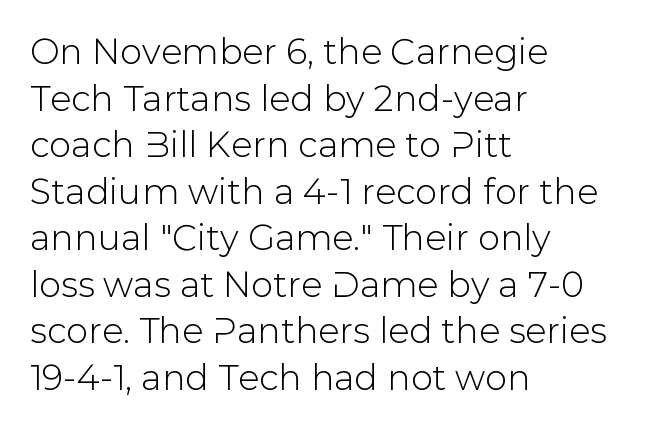
Q: Is the text italic (slanted)? A: No, it is upright.
Q: Is the typeface a serif or a sans-serif typeface? A: Sans-serif.
Q: Is the text underlined? A: No.
Q: How is the paragraph aligned? A: Left-aligned.
Q: Is the spacing between letters normal or unusually wide? A: Normal.
Q: Is the spacing between lines tight, normal or loose? A: Normal.
Q: Width (condensed, normal, or wide)? A: Normal.
Q: Stroke contrast? A: Low.
Q: x-height? A: Medium.
Q: Monospaced? A: No.
